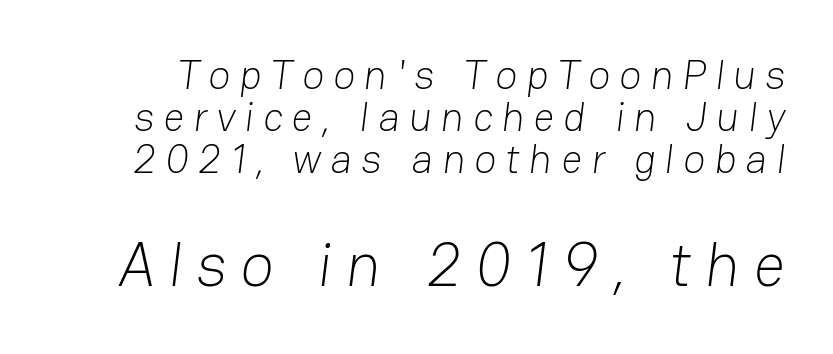
{"serif": "no", "bold": "no", "weight": "light", "width": "normal", "stroke_contrast": "low", "x_height": "medium", "monospaced": "no", "underline": "no", "line_spacing": "tight", "line_spacing_ratio": 1.03, "letter_spacing": "wide", "letter_spacing_em": 0.22, "larger_block": "second", "size_ratio": 1.51, "glyph_px": 62}
